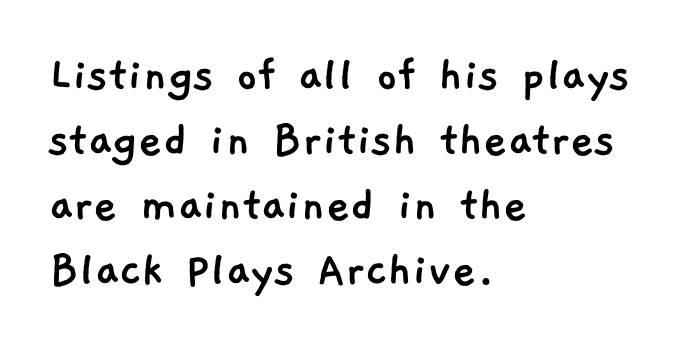
The glyphs in this specimen are sans serif. Default kerning and tracking; the words read as compact shapes. Honestly, the row spacing looks completely unremarkable. Glance below the letters and you will spot only blank space.
